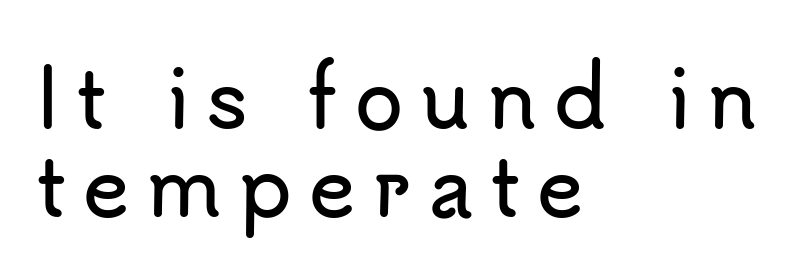
Q: Is the text italic (slanted)? A: No, it is upright.
Q: Is the typeface a serif or a sans-serif typeface? A: Sans-serif.
Q: Is the text underlined? A: No.
Q: How is the paragraph aligned? A: Left-aligned.
Q: Is the spacing between letters normal or unusually wide? A: Unusually wide.
Q: Is the spacing between lines tight, normal or loose? A: Tight.
Q: Width (condensed, normal, or wide)? A: Normal.
Q: Stroke contrast? A: Low.
Q: x-height? A: Small.
Q: Monospaced? A: No.
